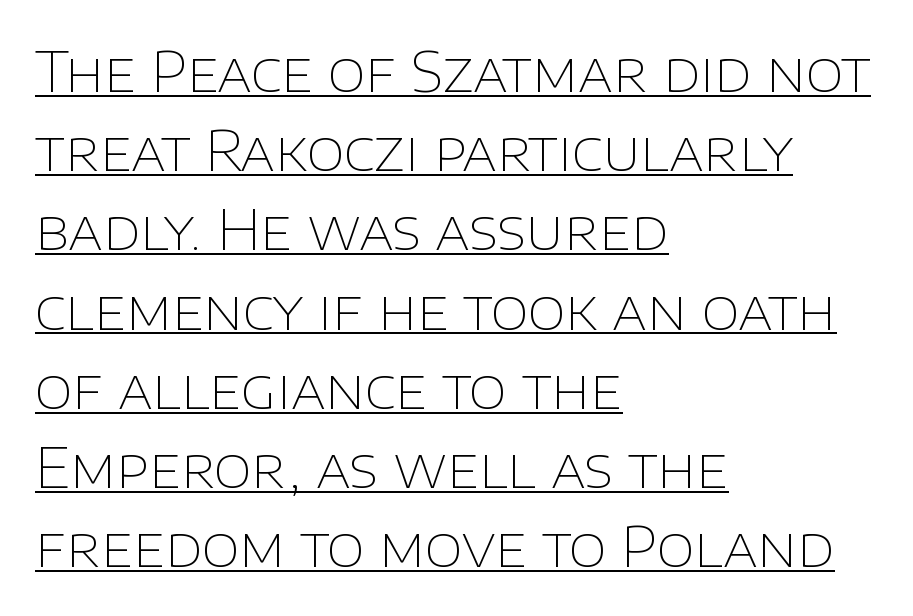
What kind of face is this? One without serifs — a sans. Characters follow at the spacing the type designer built in. This sample is left-justified, so line endings fall wherever the words run out. This sample has the flowing, uneven cadence of proportional lettering.
